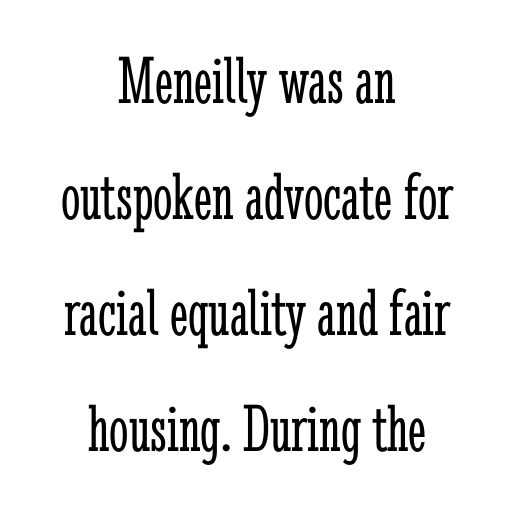
Q: Is the text bold? A: No.
Q: Is the text italic (slanted)? A: No, it is upright.
Q: Is the typeface a serif or a sans-serif typeface? A: Serif.
Q: Is the text underlined? A: No.
Q: How is the paragraph aligned? A: Centered.
Q: Is the spacing between letters normal or unusually wide? A: Normal.
Q: Is the spacing between lines tight, normal or loose? A: Normal.
Q: Width (condensed, normal, or wide)? A: Condensed.
Q: Stroke contrast? A: Low.
Q: x-height? A: Medium.
Q: Monospaced? A: No.
